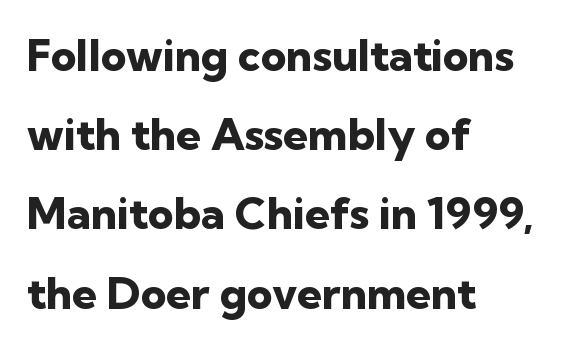
The image shows 44 px heavy sans-serif type, upright; set left-aligned, line spacing 1.8x, normal letter spacing, not underlined; low stroke contrast and a medium x-height.
